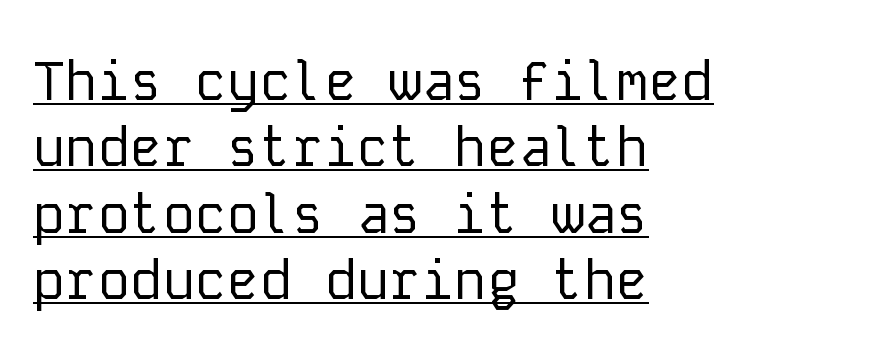
{"serif": "no", "italic": "no", "bold": "no", "weight": "regular", "width": "normal", "stroke_contrast": "low", "x_height": "medium", "monospaced": "yes", "underline": "yes", "align": "left", "line_spacing_ratio": 1.23, "letter_spacing": "normal", "letter_spacing_em": 0.0, "glyph_px": 54}
